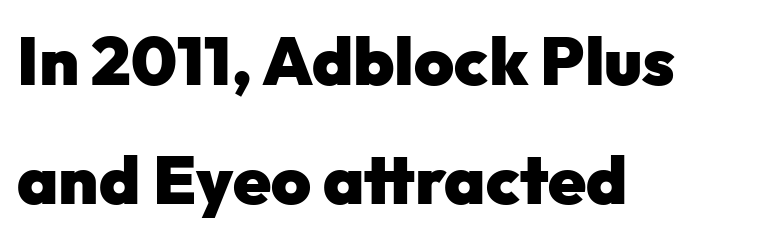
{"serif": "no", "italic": "no", "bold": "yes", "weight": "heavy", "width": "normal", "stroke_contrast": "low", "x_height": "medium", "monospaced": "no", "underline": "no", "align": "left", "line_spacing_ratio": 1.75, "letter_spacing": "normal", "letter_spacing_em": 0.0, "glyph_px": 68}
